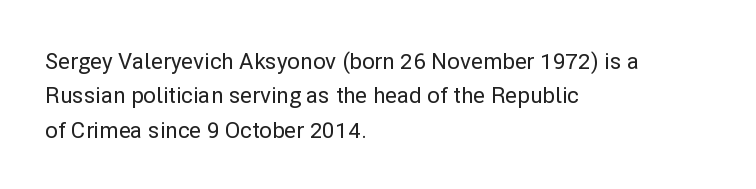
{"italic": "no", "underline": "no", "align": "left", "line_spacing": "normal", "line_spacing_ratio": 1.56, "letter_spacing": "normal", "letter_spacing_em": 0.0, "glyph_px": 22}
